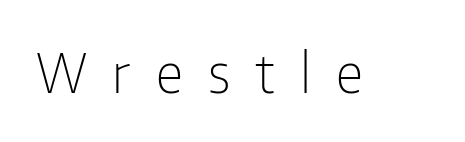
The image shows 55 px light, condensed sans-serif type, upright; set unusually wide letter spacing (+0.46 em), not underlined; low stroke contrast and a medium x-height.
